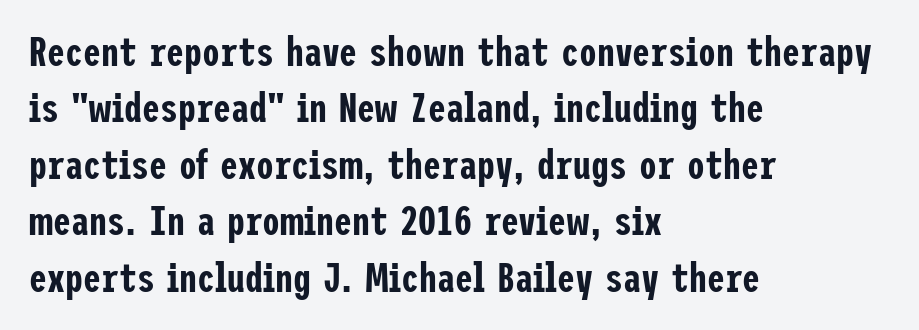
The image shows 40 px condensed sans-serif type, upright; set left-aligned, normal line spacing (1.41x), normal letter spacing, not underlined; low stroke contrast and a medium x-height.
